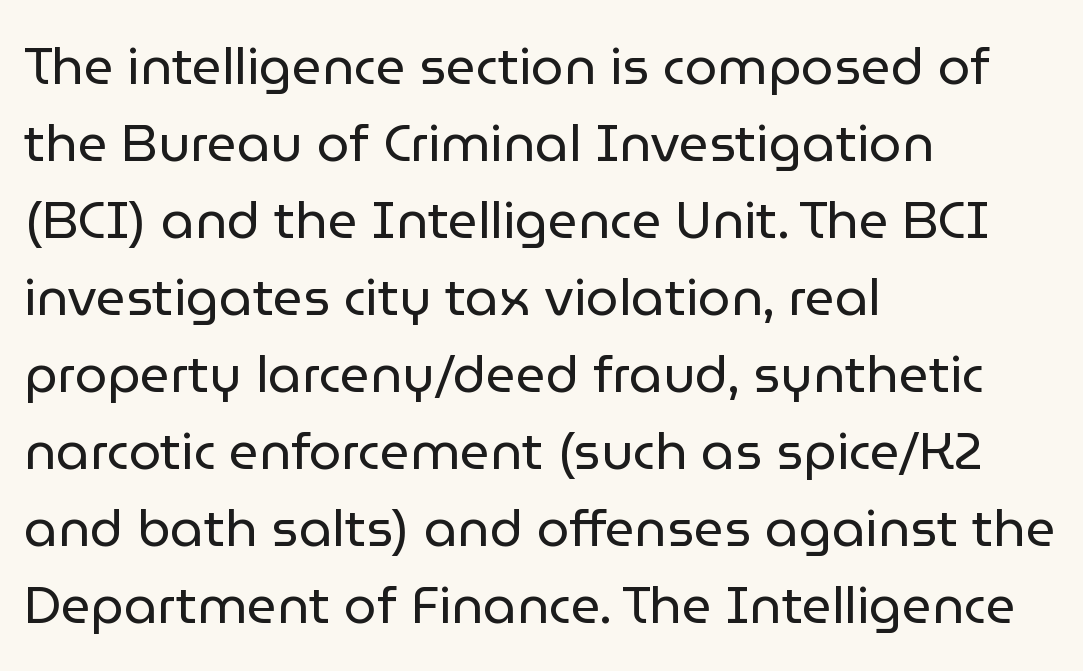
The image shows 52 px regular-weight sans-serif type, upright; set left-aligned, normal line spacing (1.48x), normal letter spacing, not underlined; low stroke contrast and a medium x-height.
